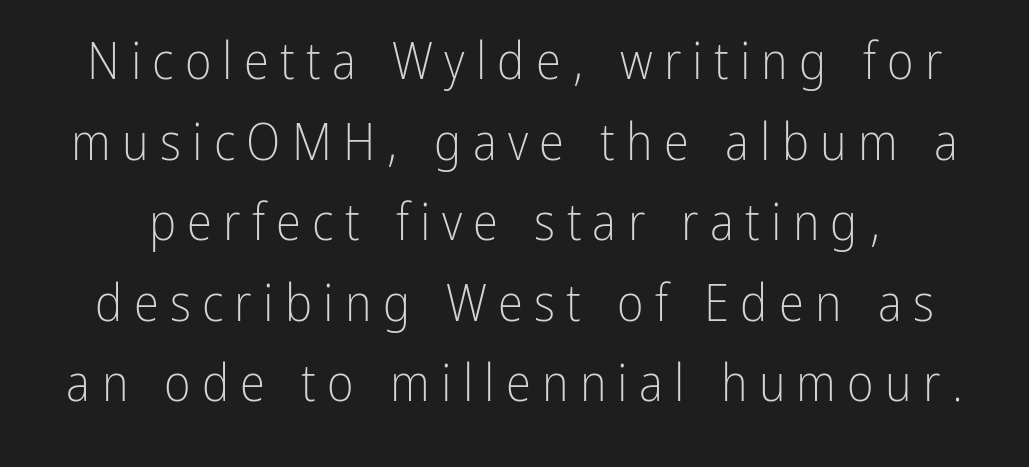
Type without underlining. Typographically, this falls in the sans-serif category. This is the regular roman posture of the typeface. Character widths vary here, with narrow letters taking less room than wide ones. Characters follow at a spacing far wider than the type designer built in. Line spacing here is normal.
